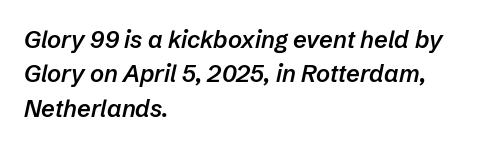
The image shows 24 px text type, italic (leaning right); set left-aligned, normal line spacing (1.43x), normal letter spacing, not underlined.
